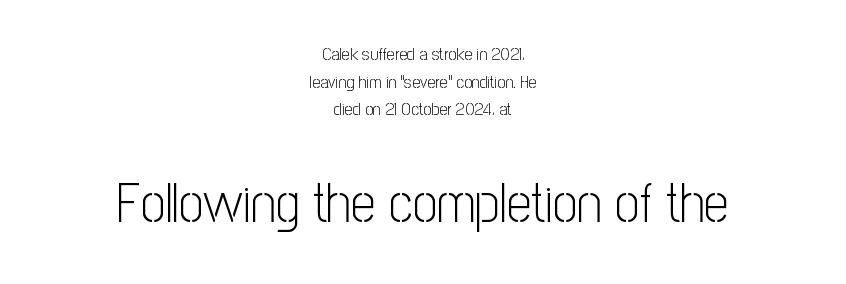
Q: Is the text bold? A: No.
Q: Is the text italic (slanted)? A: No, it is upright.
Q: Is the typeface a serif or a sans-serif typeface? A: Sans-serif.
Q: Is the text underlined? A: No.
Q: How is the paragraph aligned? A: Centered.
Q: Is the spacing between letters normal or unusually wide? A: Normal.
Q: Is the spacing between lines tight, normal or loose? A: Normal.
Q: Which block of text is set in a larger size, the first (top) or the second (bottom)? A: The second (bottom) one.
Q: Width (condensed, normal, or wide)? A: Condensed.
Q: Stroke contrast? A: Low.
Q: x-height? A: Medium.
Q: Monospaced? A: No.
